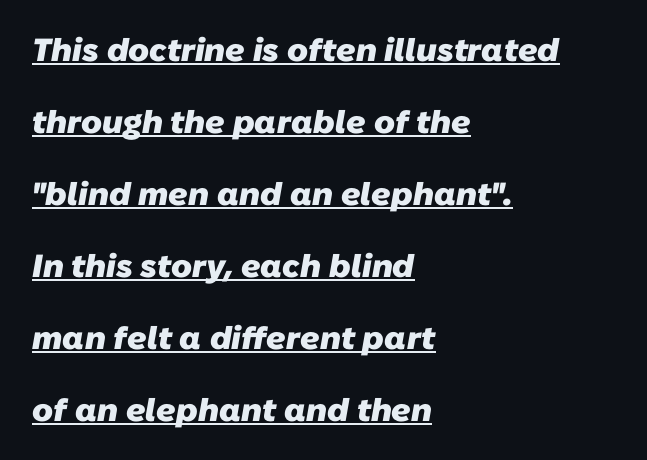
Q: Is the text bold? A: Yes.
Q: Is the typeface a serif or a sans-serif typeface? A: Sans-serif.
Q: Is the text underlined? A: Yes.
Q: How is the paragraph aligned? A: Left-aligned.
Q: Is the spacing between letters normal or unusually wide? A: Normal.
Q: Is the spacing between lines tight, normal or loose? A: Loose.
Q: Width (condensed, normal, or wide)? A: Normal.
Q: Stroke contrast? A: Low.
Q: x-height? A: Medium.
Q: Monospaced? A: No.
